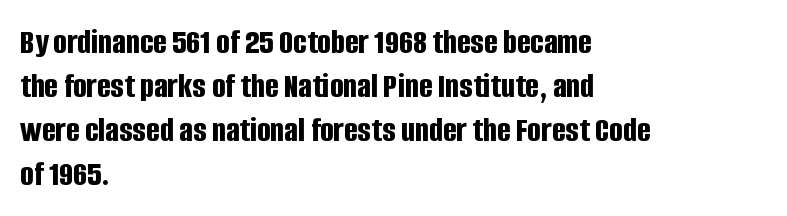
Q: Is the text bold? A: Yes.
Q: Is the text italic (slanted)? A: No, it is upright.
Q: Is the typeface a serif or a sans-serif typeface? A: Sans-serif.
Q: Is the text underlined? A: No.
Q: How is the paragraph aligned? A: Left-aligned.
Q: Is the spacing between letters normal or unusually wide? A: Normal.
Q: Width (condensed, normal, or wide)? A: Condensed.
Q: Stroke contrast? A: Low.
Q: x-height? A: Large.
Q: Monospaced? A: No.
